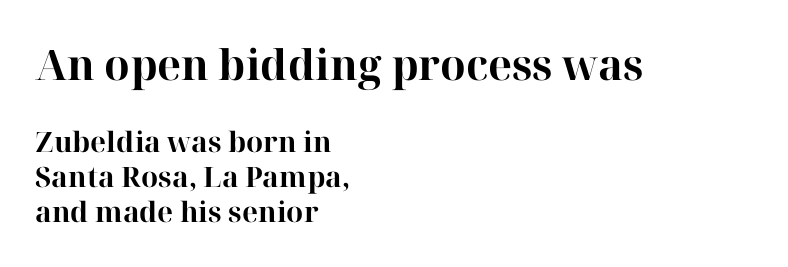
The image shows 42 px bold serif type, upright; set left-aligned, normal line spacing (1.26x), normal letter spacing, not underlined; the first (top) block is 1.5x larger; high stroke contrast and a medium x-height.
